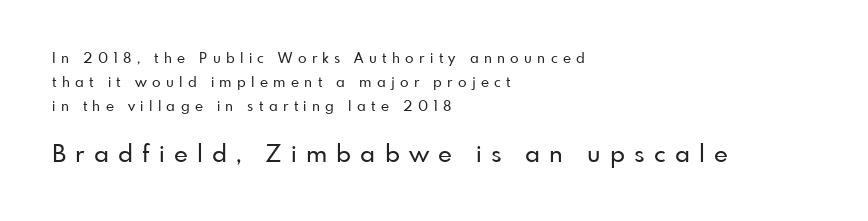
{"italic": "no", "underline": "no", "align": "left", "line_spacing_ratio": 1.72, "letter_spacing": "wide", "letter_spacing_em": 0.38, "larger_block": "second", "size_ratio": 1.71, "glyph_px": 24}
